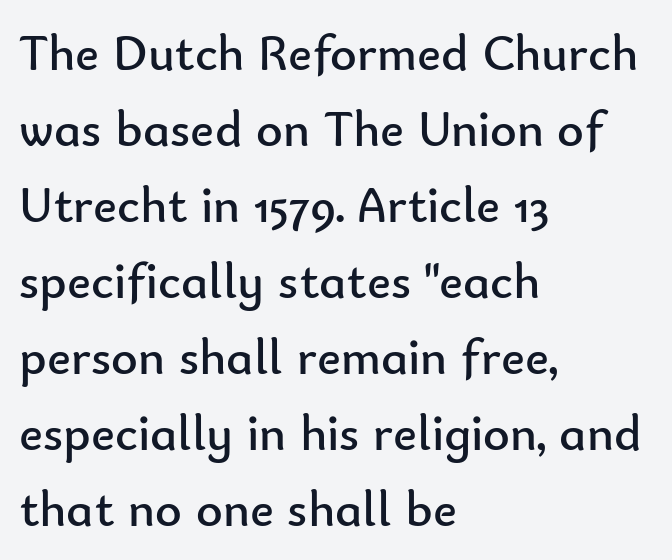
The image shows 51 px regular-weight sans-serif type, upright; set left-aligned, normal line spacing (1.49x), normal letter spacing, not underlined; low stroke contrast and a small x-height.
